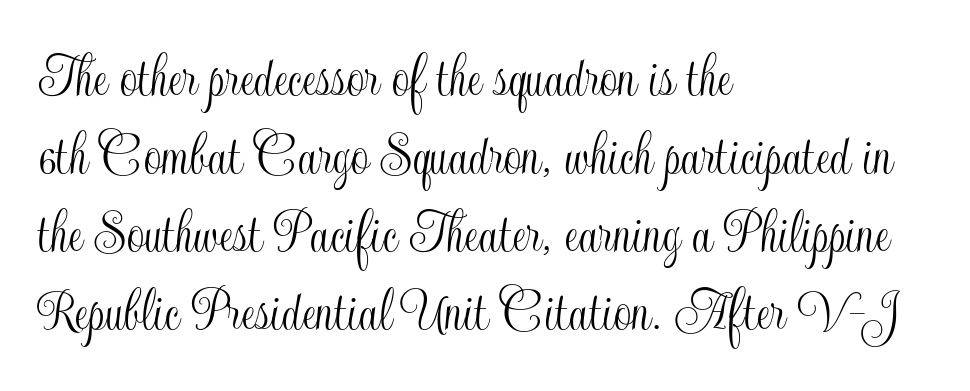
The ragged edge is on the right, which tells us the setting is flush left. Here the designer chose a conventional face with non-uniform glyph widths. Letter spacing: default. The gap between lines stays unmarked.
